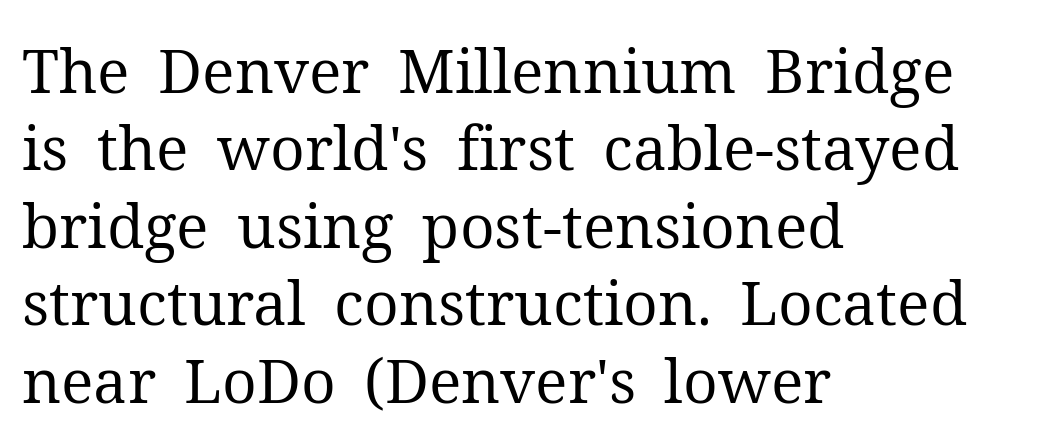
{"serif": "yes", "italic": "no", "bold": "no", "weight": "regular", "width": "normal", "stroke_contrast": "medium", "x_height": "medium", "monospaced": "no", "underline": "no", "align": "left", "line_spacing": "normal", "line_spacing_ratio": 1.27, "letter_spacing": "normal", "letter_spacing_em": 0.0, "glyph_px": 61}
